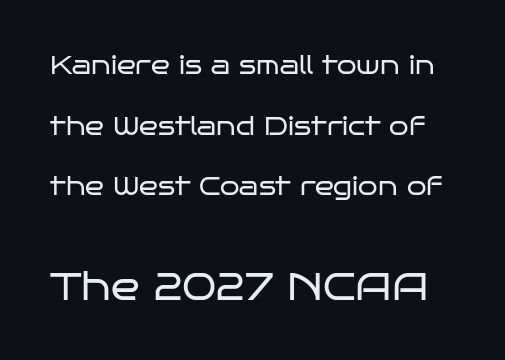
{"serif": "no", "italic": "no", "bold": "no", "weight": "regular", "width": "wide", "stroke_contrast": "low", "x_height": "large", "monospaced": "no", "underline": "no", "line_spacing": "loose", "line_spacing_ratio": 2.43, "letter_spacing": "normal", "letter_spacing_em": 0.0, "larger_block": "second", "size_ratio": 1.52, "glyph_px": 38}
